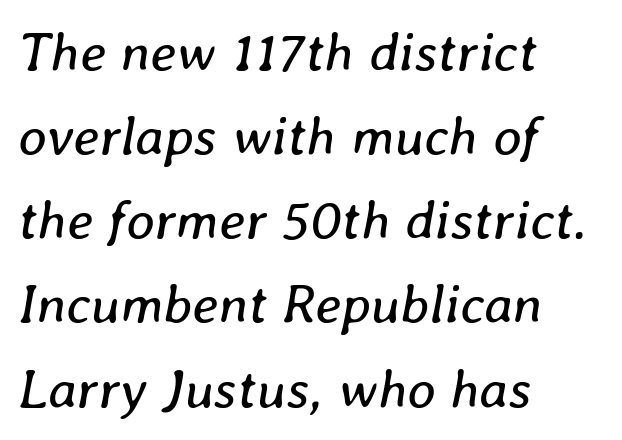
Here the designer chose a conventional face with non-uniform glyph widths. What stands out about the letter spacing? Nothing — it is the standard amount. Rendered with sloped, italic letterforms. Successive baselines arrive at the customary interval.
